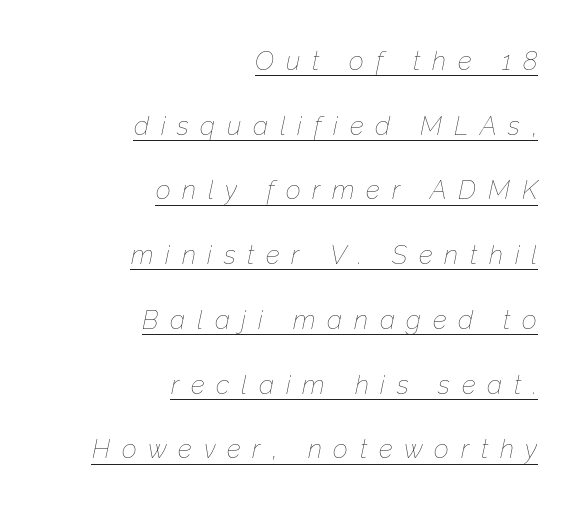
The image shows 26 px text type, italic (leaning right); set right-aligned, loose line spacing (2.49x), unusually wide letter spacing (+0.45 em), underlined.
